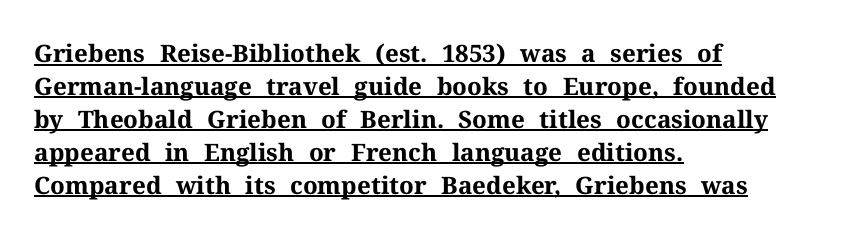
Q: Is the text bold? A: Yes.
Q: Is the text italic (slanted)? A: No, it is upright.
Q: Is the text underlined? A: Yes.
Q: How is the paragraph aligned? A: Left-aligned.
Q: Is the spacing between letters normal or unusually wide? A: Normal.
Q: Is the spacing between lines tight, normal or loose? A: Normal.
